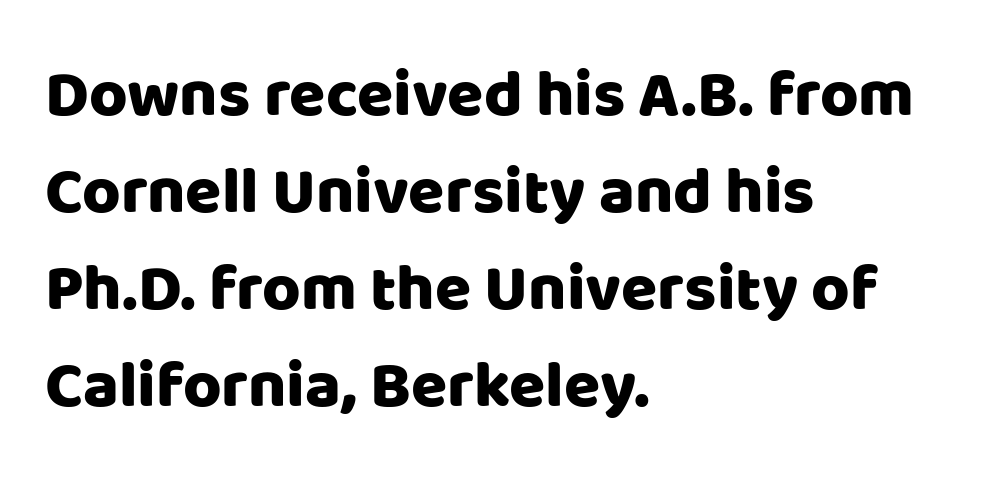
{"serif": "no", "italic": "no", "width": "normal", "stroke_contrast": "low", "x_height": "large", "monospaced": "no", "underline": "no", "align": "left", "line_spacing": "normal", "line_spacing_ratio": 1.47, "letter_spacing": "normal", "letter_spacing_em": 0.0, "glyph_px": 66}
